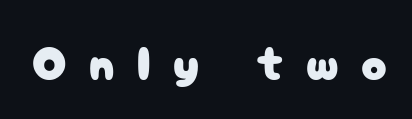
The image shows 47 px sans-serif type, upright; set unusually wide letter spacing (+0.48 em), not underlined; low stroke contrast and a medium x-height.
